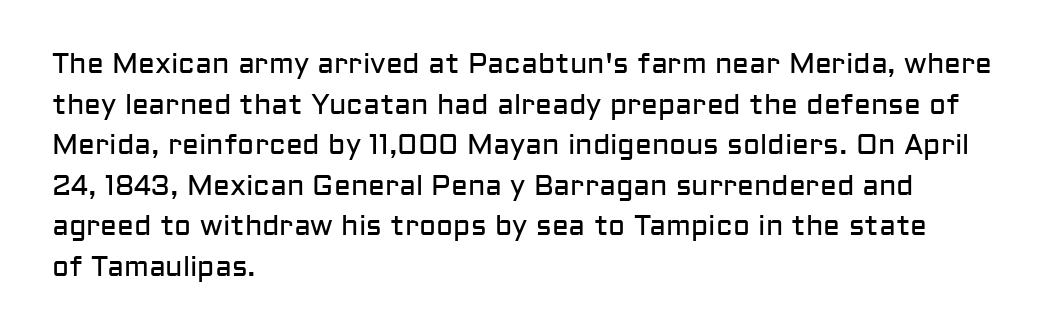
The image shows 28 px regular-weight sans-serif type, upright; set left-aligned, normal line spacing (1.45x), normal letter spacing, not underlined; low stroke contrast and a medium x-height.
